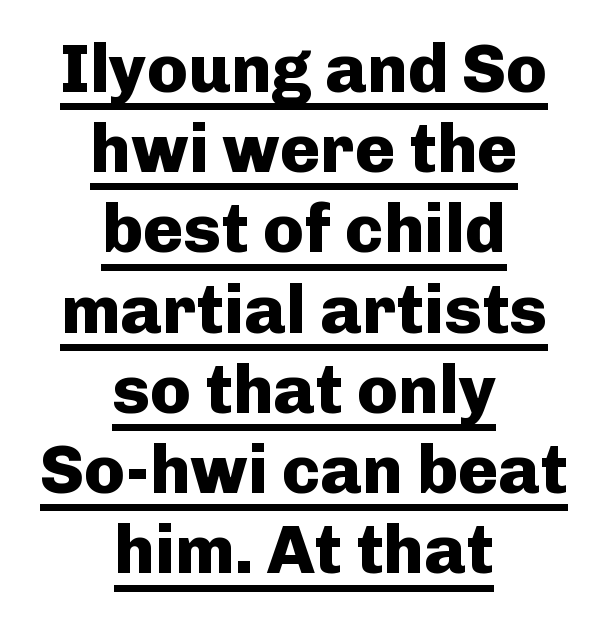
The image shows 68 px heavy sans-serif type, upright; set centered, line spacing 1.18x, normal letter spacing, underlined; low stroke contrast and a medium x-height.
